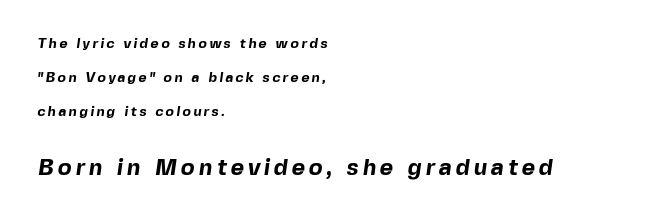
Q: Is the text bold? A: Yes.
Q: Is the text underlined? A: No.
Q: How is the paragraph aligned? A: Left-aligned.
Q: Is the spacing between lines tight, normal or loose? A: Loose.
Q: Which block of text is set in a larger size, the first (top) or the second (bottom)? A: The second (bottom) one.
